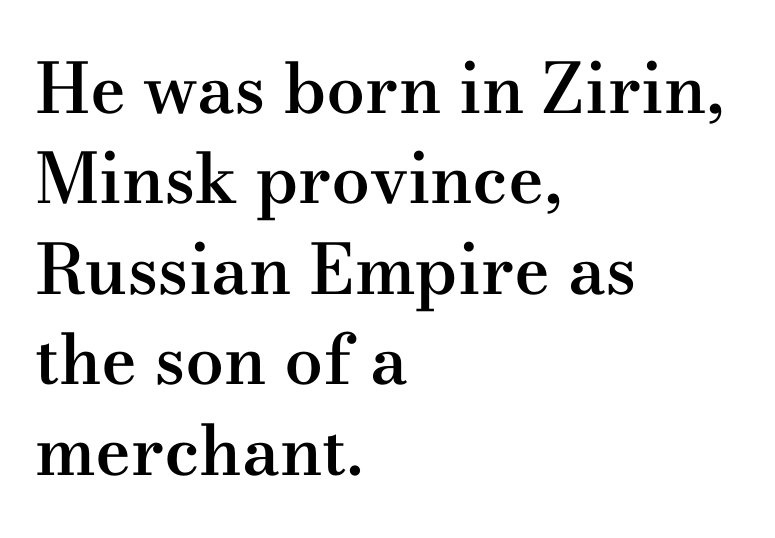
The image shows 69 px semibold, wide serif type, upright; set left-aligned, normal line spacing (1.31x), normal letter spacing, not underlined; medium stroke contrast and a small x-height.
